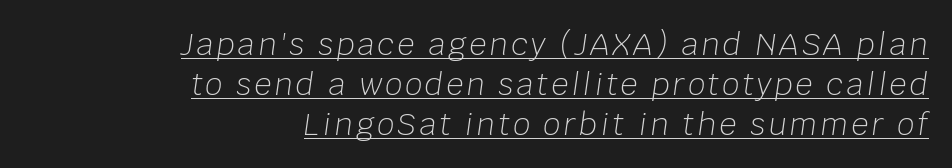
Q: Is the text bold? A: No.
Q: Is the text italic (slanted)? A: Yes, it leans right by about 8 degrees.
Q: Is the text underlined? A: Yes.
Q: How is the paragraph aligned? A: Right-aligned.
Q: Is the spacing between lines tight, normal or loose? A: Normal.
Q: Width (condensed, normal, or wide)? A: Normal.
Q: Stroke contrast? A: Low.
Q: x-height? A: Large.
Q: Monospaced? A: No.
